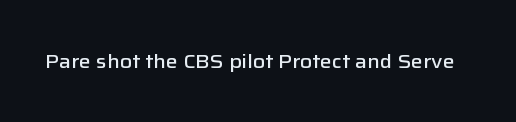
Q: Is the text bold? A: Semi-bold.
Q: Is the text italic (slanted)? A: No, it is upright.
Q: Is the text underlined? A: No.
Q: Is the spacing between letters normal or unusually wide? A: Normal.
